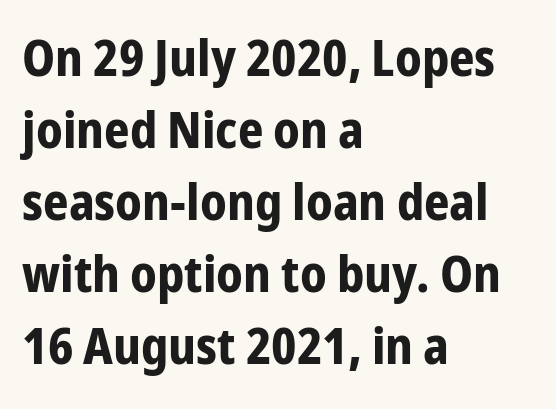
{"serif": "no", "italic": "no", "bold": "yes", "weight": "bold", "width": "condensed", "stroke_contrast": "low", "x_height": "medium", "monospaced": "no", "underline": "no", "align": "left", "line_spacing": "normal", "line_spacing_ratio": 1.44, "letter_spacing": "normal", "letter_spacing_em": 0.0, "glyph_px": 50}
